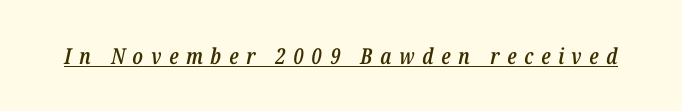
Q: Is the text bold? A: Semi-bold.
Q: Is the text italic (slanted)? A: Yes, it leans right by about 12 degrees.
Q: Is the text underlined? A: Yes.
Q: Is the spacing between letters normal or unusually wide? A: Unusually wide.
